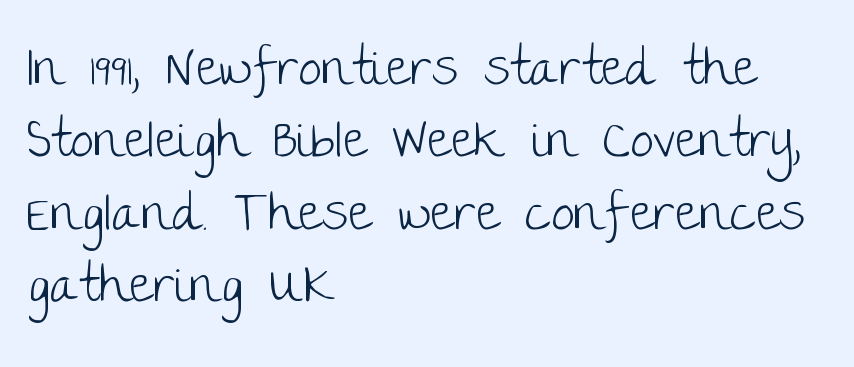
The image shows 52 px light sans-serif type, upright; set left-aligned, normal line spacing (1.39x), normal letter spacing, not underlined; low stroke contrast and a large x-height.
